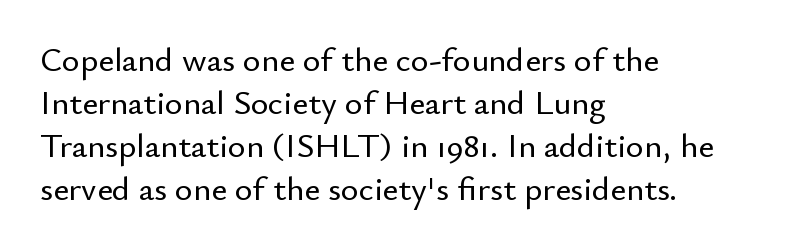
{"serif": "no", "italic": "no", "width": "normal", "stroke_contrast": "low", "x_height": "small", "monospaced": "no", "underline": "no", "align": "left", "line_spacing": "normal", "line_spacing_ratio": 1.26, "letter_spacing": "normal", "letter_spacing_em": 0.0, "glyph_px": 34}
